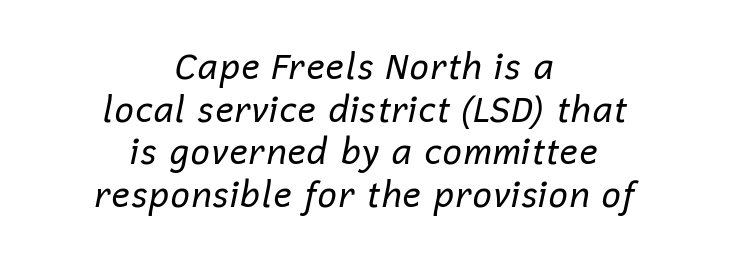
{"italic": "yes", "lean": "right", "slant_degrees": 12, "bold": "no", "weight": "regular", "width": "normal", "stroke_contrast": "low", "x_height": "medium", "monospaced": "no", "underline": "no", "align": "center", "line_spacing_ratio": 1.22, "letter_spacing": "normal", "letter_spacing_em": 0.0, "glyph_px": 35}
